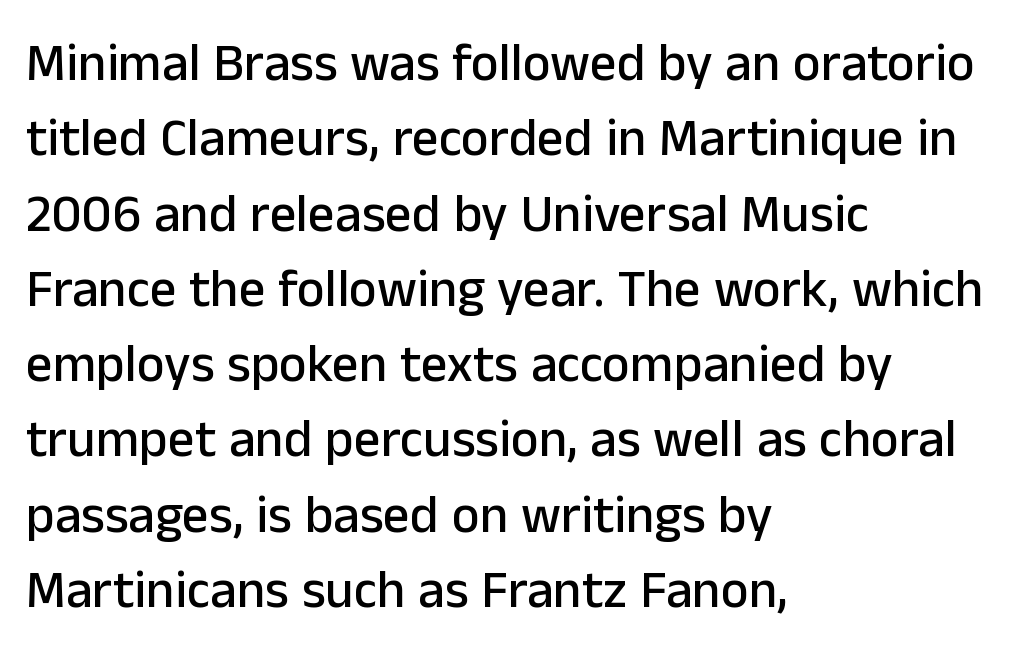
{"serif": "no", "italic": "no", "width": "normal", "stroke_contrast": "low", "x_height": "medium", "monospaced": "no", "underline": "no", "align": "left", "line_spacing": "normal", "line_spacing_ratio": 1.42, "letter_spacing": "normal", "letter_spacing_em": 0.0, "glyph_px": 53}
